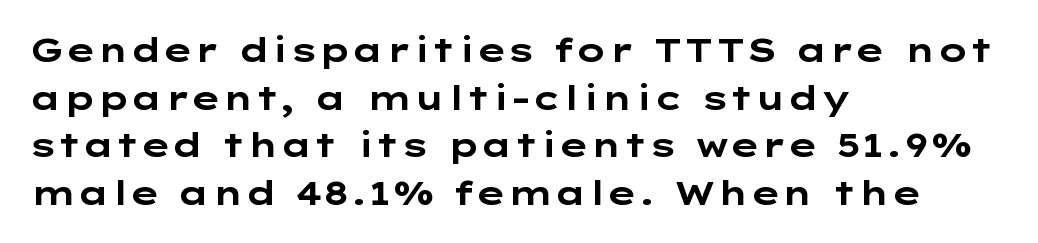
Is the type bold? Yes — the strokes are clearly thick and heavy. Whoever set this chose a conventional vertical rhythm. Compared with a centered layout, this one pins lines to the left instead. Font category for this specimen: sans-serif.
